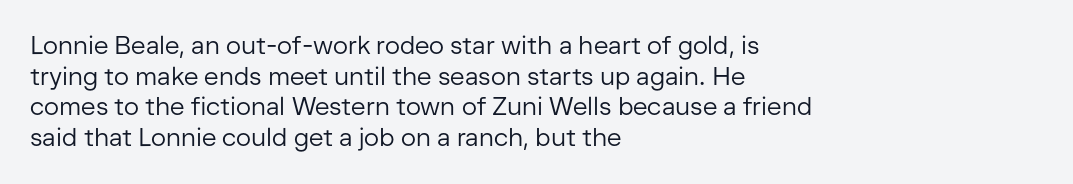
{"italic": "no", "bold": "no", "underline": "no", "align": "left", "line_spacing_ratio": 1.23, "letter_spacing": "normal", "letter_spacing_em": 0.0, "glyph_px": 25}
